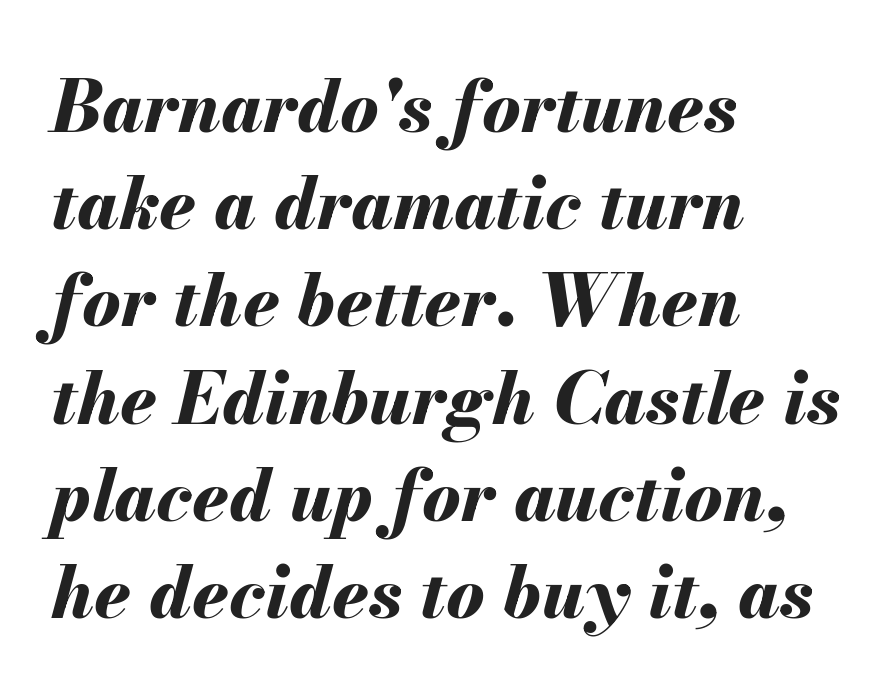
The image shows 72 px bold type, italic (leaning right); set left-aligned, normal line spacing (1.35x), normal letter spacing, not underlined; medium stroke contrast and a small x-height.
